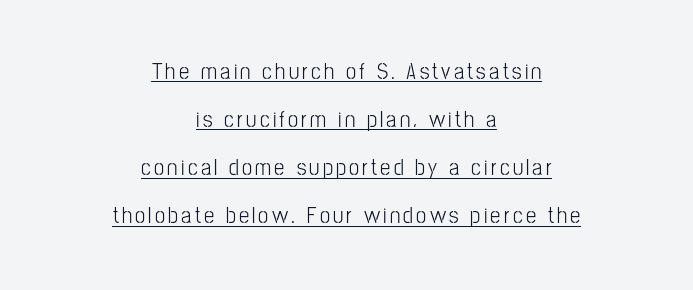
Q: Is the text bold? A: No.
Q: Is the text italic (slanted)? A: No, it is upright.
Q: Is the text underlined? A: Yes.
Q: How is the paragraph aligned? A: Centered.
Q: Is the spacing between lines tight, normal or loose? A: Loose.
